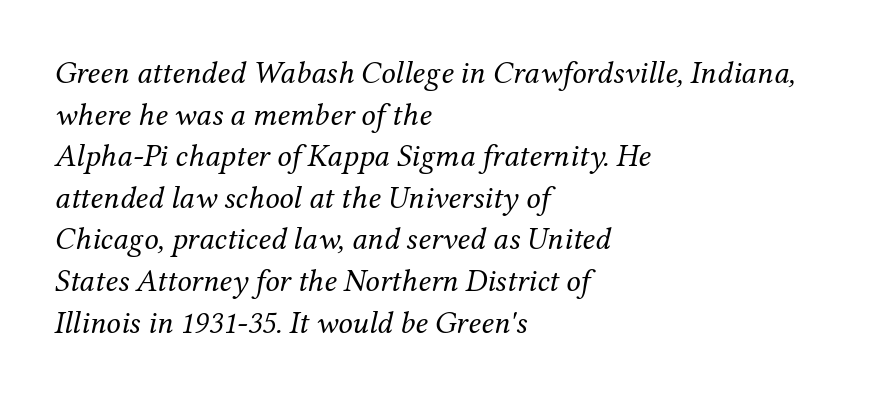
Typeset ragged right — the left edge is the straight one. Notice how descenders clear the ascenders below comfortably — that's standard leading. You could not count columns in this text — the font is proportionally spaced. Lines of text with bare space underneath. The face looks like a standard text weight, possibly lighter. Style check: oblique.
